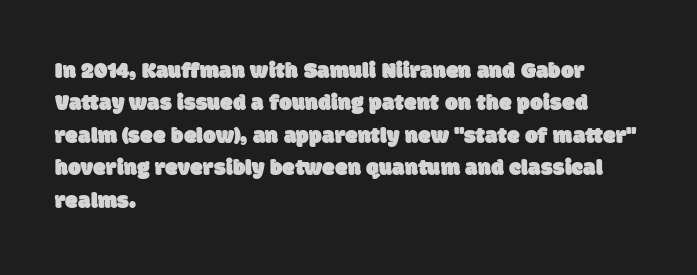
Nobody touched the tracking dial on this one. Any mark beneath the type? The region is blank. Quick note: interline space is typical. The lines in this sample share a left origin and differ only in where they stop.
